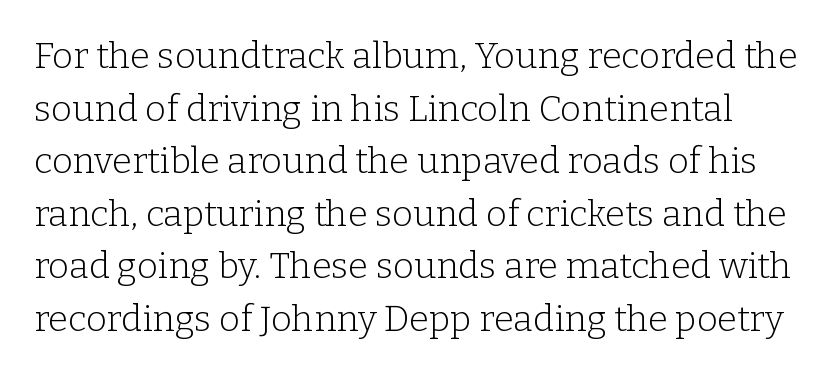
The image shows 36 px light serif type, upright; set normal line spacing (1.46x), normal letter spacing, not underlined; low stroke contrast and a medium x-height.
